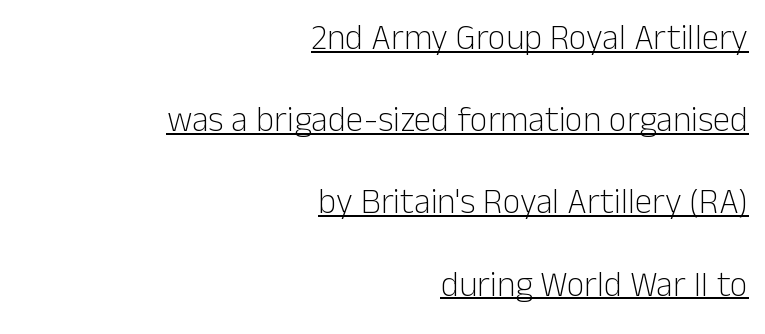
The image shows 35 px light sans-serif type, upright; set right-aligned, loose line spacing (2.35x), normal letter spacing, underlined; low stroke contrast and a medium x-height.
